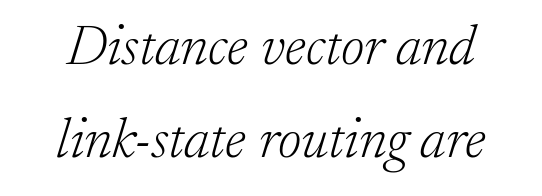
The letters look calm and open, with moderate or lighter stems. This rendering leaves character spacing at its baseline value. Is the type slanted? Yes — the strokes lean at a clear angle. Type without underlining. Compared with typical paragraphs, the rows here are spaced about the same.
